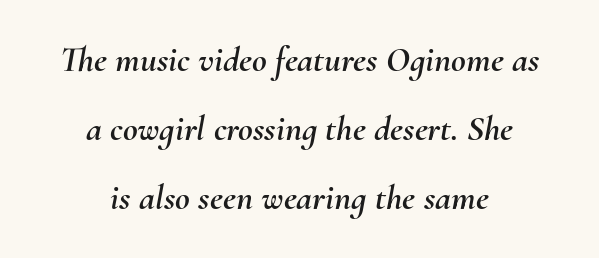
The image shows 36 px text type, italic (leaning right); set centered, loose line spacing (1.92x), normal letter spacing, not underlined; medium stroke contrast and a small x-height.
